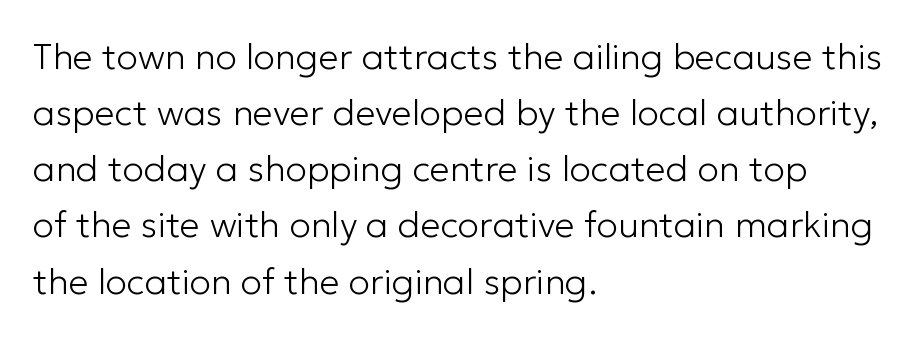
Think standard paragraph weight, or any step lighter than that. Nope, no serifs anywhere on these letters. Where is the straight margin? On the left. Nope, not italic — everything's standing straight. The face used here is rendered with its standard letterfit. The passage shown is typed in a proportional face where columns would drift.
